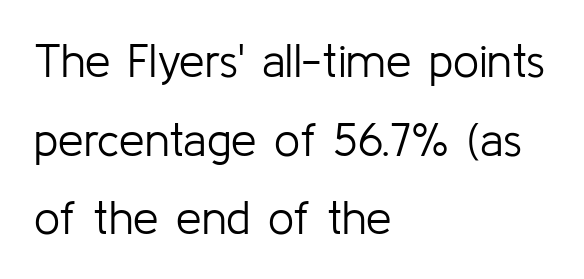
The image shows 46 px light sans-serif type, upright; set left-aligned, line spacing 1.71x, normal letter spacing, not underlined; low stroke contrast and a medium x-height.
